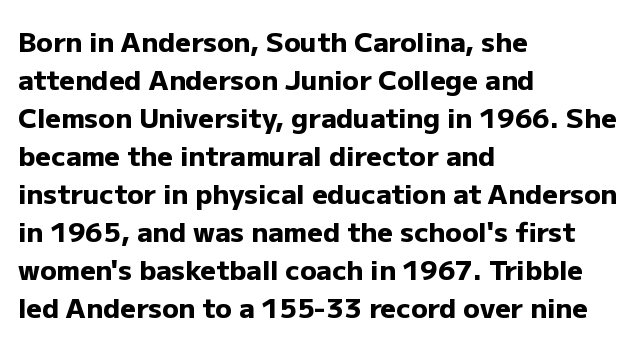
Q: Is the text bold? A: Yes.
Q: Is the text italic (slanted)? A: No, it is upright.
Q: Is the text underlined? A: No.
Q: How is the paragraph aligned? A: Left-aligned.
Q: Is the spacing between letters normal or unusually wide? A: Normal.
Q: Is the spacing between lines tight, normal or loose? A: Normal.
